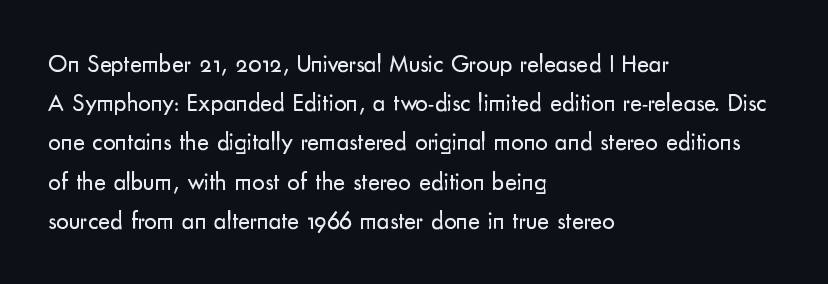
The image shows 25 px text type, upright; set left-aligned, normal line spacing (1.57x), normal letter spacing, not underlined.
